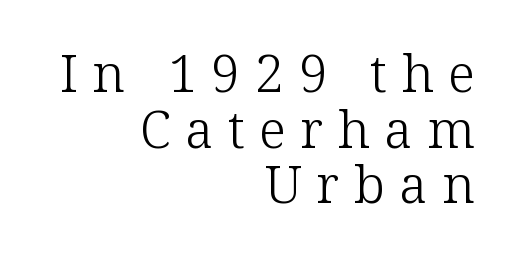
Q: Is the text bold? A: No.
Q: Is the text italic (slanted)? A: No, it is upright.
Q: Is the typeface a serif or a sans-serif typeface? A: Serif.
Q: Is the text underlined? A: No.
Q: How is the paragraph aligned? A: Right-aligned.
Q: Is the spacing between letters normal or unusually wide? A: Unusually wide.
Q: Is the spacing between lines tight, normal or loose? A: Tight.
Q: Width (condensed, normal, or wide)? A: Normal.
Q: Stroke contrast? A: Low.
Q: x-height? A: Medium.
Q: Monospaced? A: No.
